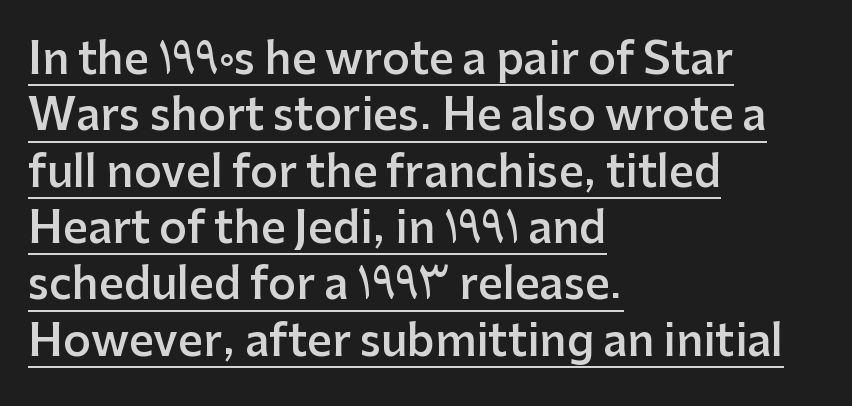
The image shows 43 px semibold sans-serif type, upright; set left-aligned, normal line spacing (1.31x), normal letter spacing, underlined; low stroke contrast and a medium x-height.
